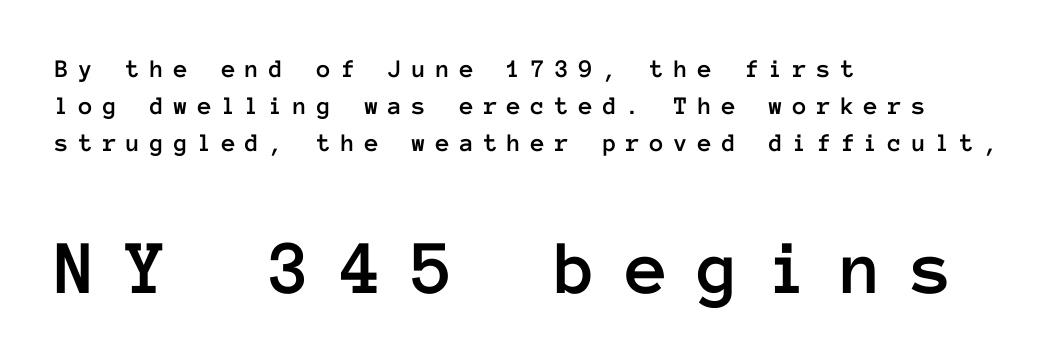
{"italic": "no", "width": "normal", "stroke_contrast": "low", "x_height": "medium", "monospaced": "yes", "underline": "no", "align": "left", "line_spacing": "normal", "line_spacing_ratio": 1.43, "letter_spacing": "wide", "letter_spacing_em": 0.37, "larger_block": "second", "size_ratio": 3.0, "glyph_px": 78}
